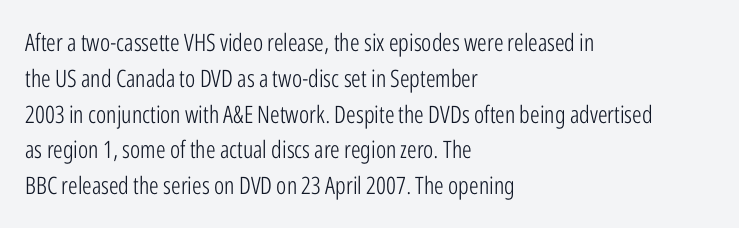
{"italic": "no", "bold": "no", "underline": "no", "align": "left", "line_spacing": "normal", "line_spacing_ratio": 1.49, "letter_spacing": "normal", "letter_spacing_em": 0.0, "glyph_px": 24}
